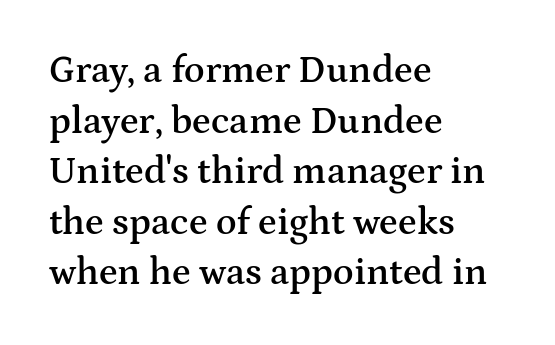
The image shows 38 px semibold, wide serif type, upright; set left-aligned, normal line spacing (1.33x), normal letter spacing, not underlined; medium stroke contrast and a medium x-height.
